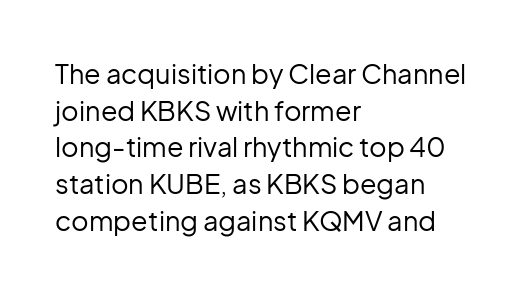
The image shows 27 px text type, upright; set left-aligned, normal line spacing (1.36x), normal letter spacing, not underlined.
